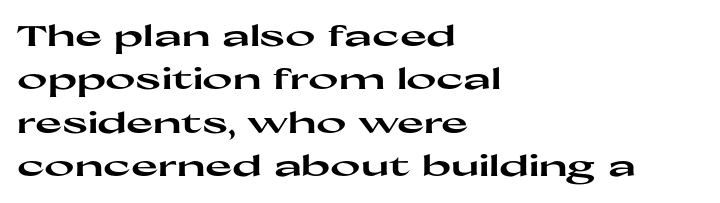
Reading down the block, your eye returns to a fixed left position each line. The glyphs have the mass of a bold cut. The lettering stays uniformly vertical, giving the passage a roman look. A normal amount of white space separates one row of letters from the next. Here the designer chose a conventional face with non-uniform glyph widths. Beneath every word, the page is bare.
